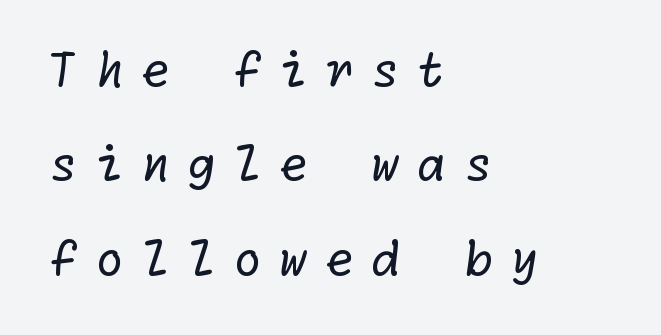
If you measured baseline to baseline, you'd find a long distance. Honestly, the letter spacing is so wide it's the main thing you notice. Unbolded letterforms with no extra heft. Does the type have serifs? No, each stem ends abruptly.
